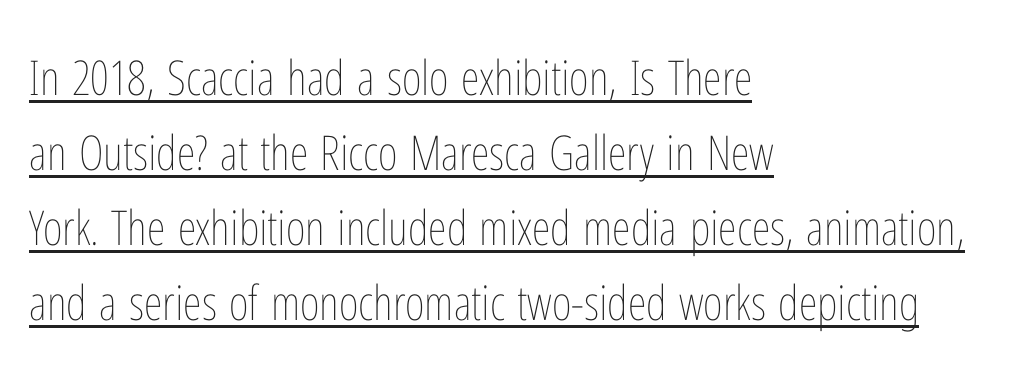
The rag falls on the right side of this text block. Character widths vary here, with narrow letters taking less room than wide ones. Look at the tracking — it's just the regular setting, nothing added. Rows of type keep a routine distance in the vertical direction. Weight: in the light-to-regular range.
